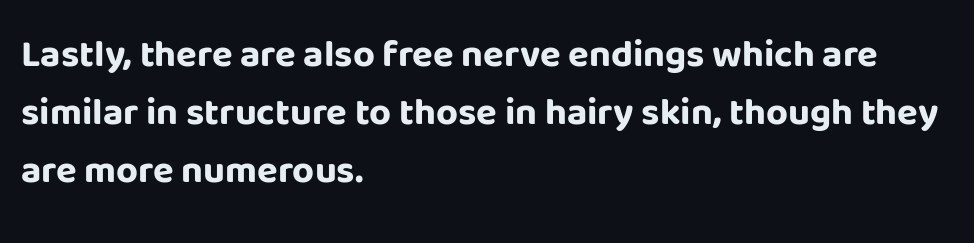
Q: Is the text bold? A: Yes.
Q: Is the text italic (slanted)? A: No, it is upright.
Q: Is the typeface a serif or a sans-serif typeface? A: Sans-serif.
Q: Is the text underlined? A: No.
Q: How is the paragraph aligned? A: Left-aligned.
Q: Is the spacing between letters normal or unusually wide? A: Normal.
Q: Is the spacing between lines tight, normal or loose? A: Normal.
Q: Width (condensed, normal, or wide)? A: Normal.
Q: Stroke contrast? A: Low.
Q: x-height? A: Large.
Q: Monospaced? A: No.
